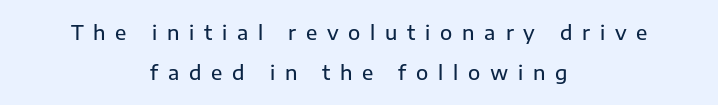
The image shows 20 px text type, upright; set centered, loose line spacing (2.02x), unusually wide letter spacing (+0.49 em), not underlined.
